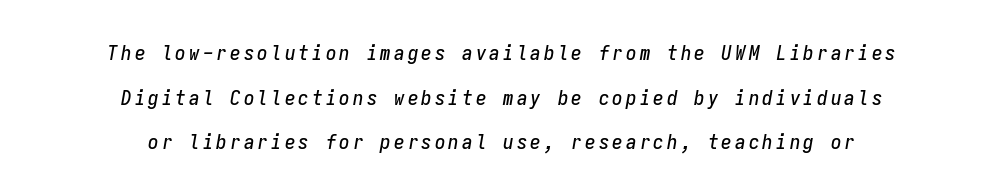
The image shows 21 px text type, italic (leaning right); set centered, loose line spacing (2.13x), not underlined.
